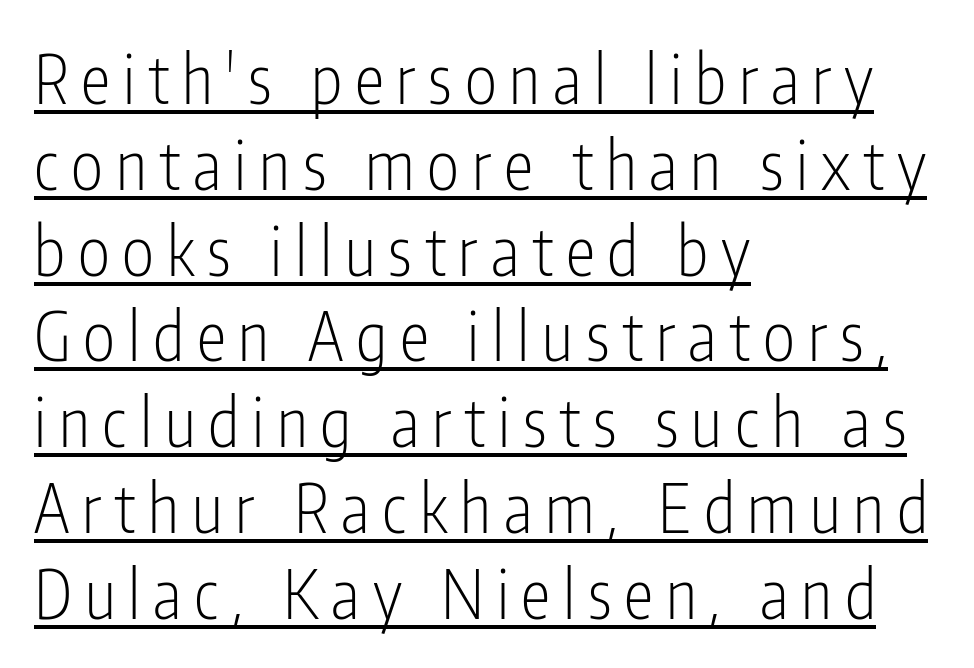
Compared with typical paragraphs, the rows here are spaced about the same. Nothing heavy about these letters — not bold at all. Here the designer chose a conventional face with non-uniform glyph widths. Quick note: underline on. Ascenders rise straight up at ninety degrees. Font category for this specimen: sans-serif.
